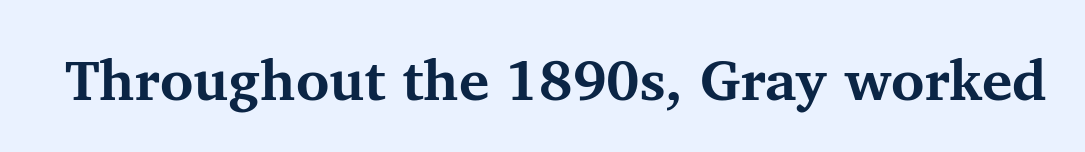
{"serif": "yes", "italic": "no", "bold": "yes", "weight": "bold", "width": "normal", "stroke_contrast": "medium", "x_height": "medium", "monospaced": "no", "underline": "no", "letter_spacing": "normal", "letter_spacing_em": 0.0, "glyph_px": 57}
